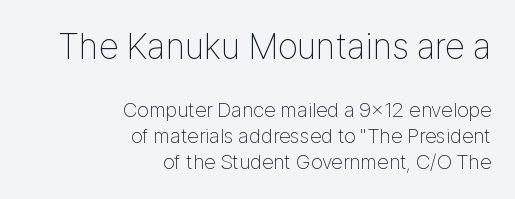
{"serif": "no", "italic": "no", "bold": "no", "weight": "thin", "width": "condensed", "stroke_contrast": "low", "x_height": "medium", "monospaced": "no", "underline": "no", "align": "right", "line_spacing_ratio": 1.23, "letter_spacing": "normal", "letter_spacing_em": 0.0, "larger_block": "first", "size_ratio": 1.71, "glyph_px": 36}
